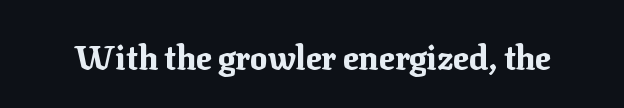
The image shows 33 px bold serif type, upright; set normal letter spacing, not underlined; medium stroke contrast and a medium x-height.
